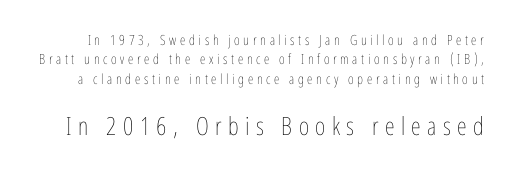
{"italic": "no", "bold": "no", "underline": "no", "line_spacing": "normal", "line_spacing_ratio": 1.38, "letter_spacing": "wide", "letter_spacing_em": 0.26, "larger_block": "second", "size_ratio": 1.79, "glyph_px": 25}
